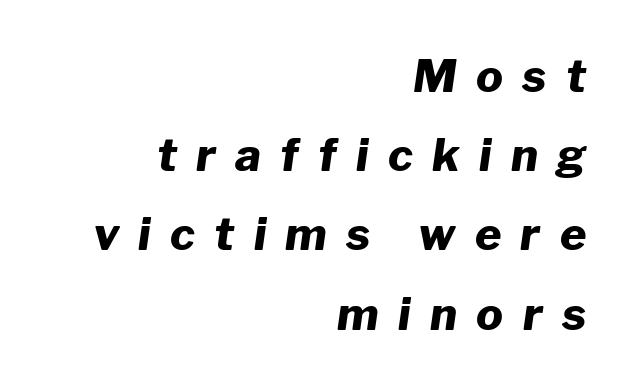
The image shows 45 px heavy type, italic (leaning right); set right-aligned, line spacing 1.76x, unusually wide letter spacing (+0.43 em), not underlined; low stroke contrast and a medium x-height.
